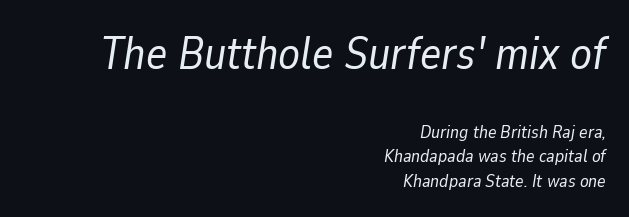
{"italic": "yes", "lean": "right", "slant_degrees": 9, "bold": "no", "weight": "regular", "width": "normal", "stroke_contrast": "low", "x_height": "medium", "monospaced": "no", "underline": "no", "align": "right", "line_spacing": "normal", "line_spacing_ratio": 1.34, "letter_spacing": "normal", "letter_spacing_em": 0.0, "larger_block": "first", "size_ratio": 2.5, "glyph_px": 45}
